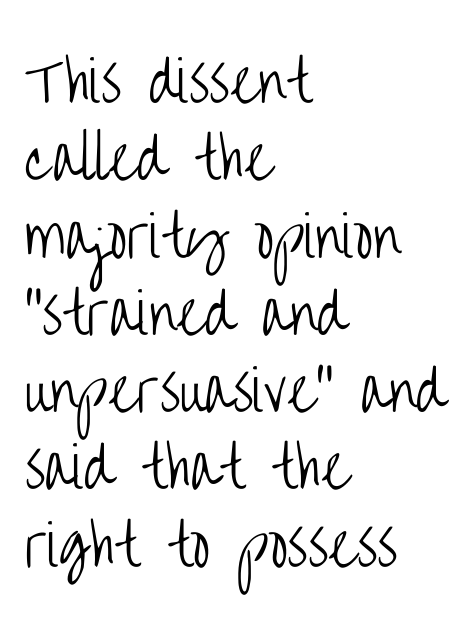
The image shows 56 px light, condensed sans-serif type, upright; set left-aligned, normal line spacing (1.38x), normal letter spacing, not underlined; low stroke contrast and a large x-height.
